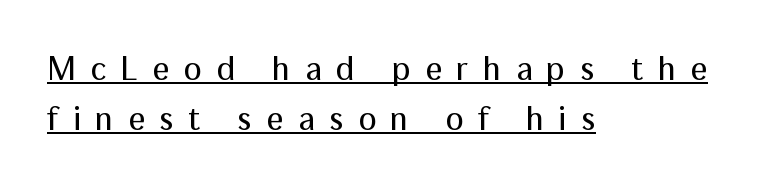
The image shows 34 px regular-weight sans-serif type, upright; set left-aligned, normal line spacing (1.46x), unusually wide letter spacing (+0.42 em), underlined; medium stroke contrast and a medium x-height.
